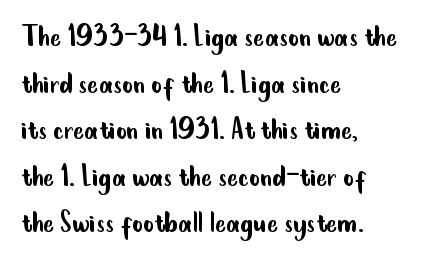
The image shows 33 px regular-weight, condensed sans-serif type, upright; set left-aligned, normal line spacing (1.41x), normal letter spacing, not underlined; low stroke contrast and a small x-height.
